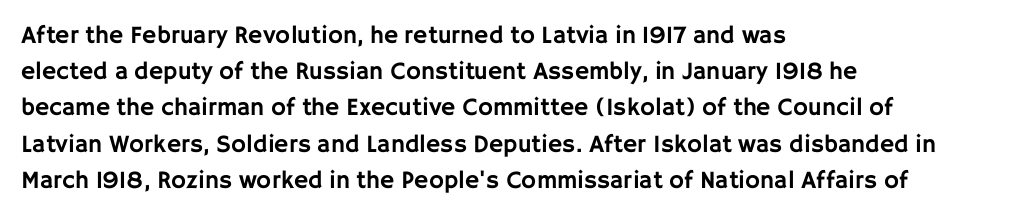
This sample keeps an unexceptional amount of space between lines. Characters follow at the spacing the type designer built in. Leftover space on each line is placed entirely after the last word. Nobody drew a line under any word here. The font's upright variant was chosen for this text.
